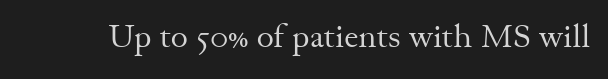
In terms of letterspacing, this is plain default setting. Do the characters align in a grid? No, the font is proportional. Lines of text with bare space underneath. This sample uses a serif face. This reads as an unemphasized weight, regular at the heaviest.
